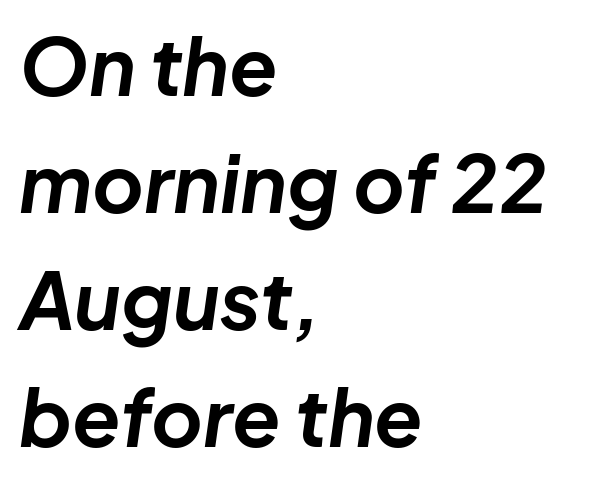
Q: Is the text bold? A: Yes.
Q: Is the text italic (slanted)? A: Yes, it leans right by about 8 degrees.
Q: Is the text underlined? A: No.
Q: How is the paragraph aligned? A: Left-aligned.
Q: Is the spacing between letters normal or unusually wide? A: Normal.
Q: Is the spacing between lines tight, normal or loose? A: Normal.
Q: Width (condensed, normal, or wide)? A: Normal.
Q: Stroke contrast? A: Low.
Q: x-height? A: Medium.
Q: Monospaced? A: No.
